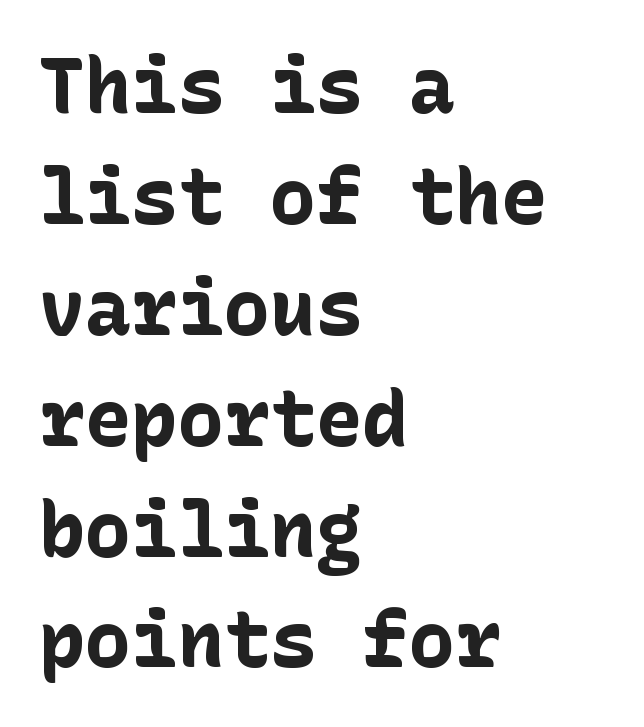
The image shows 77 px bold sans-serif type, upright; set left-aligned, normal line spacing (1.44x), normal letter spacing, not underlined; low stroke contrast and a medium x-height.
